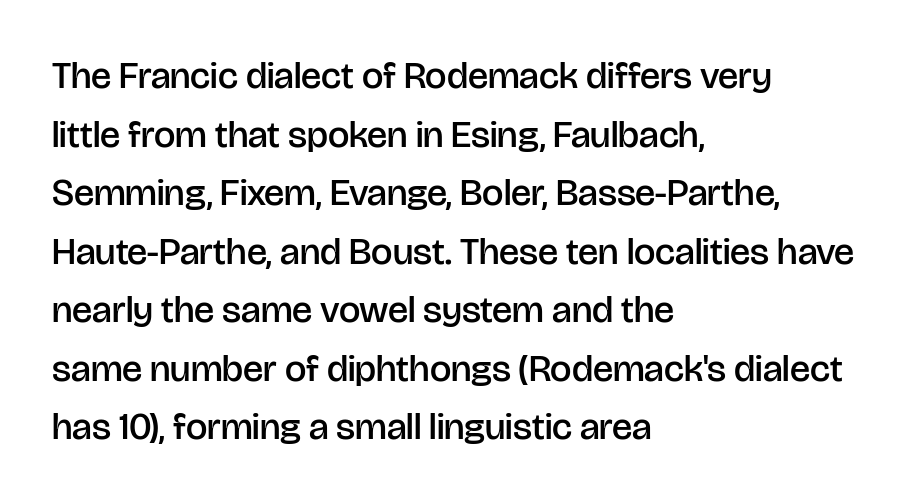
The image shows 38 px semibold sans-serif type, upright; set left-aligned, normal line spacing (1.54x), normal letter spacing, not underlined; low stroke contrast and a large x-height.
